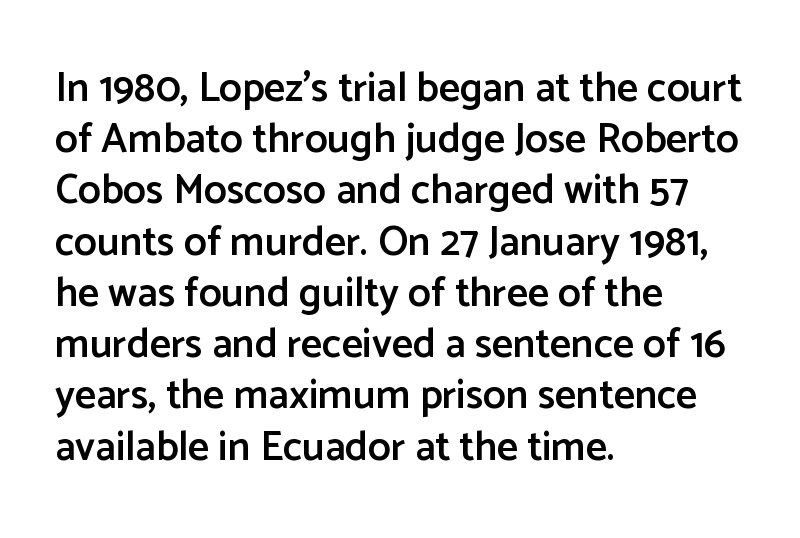
{"serif": "no", "italic": "no", "bold": "semi", "weight": "semibold", "width": "normal", "stroke_contrast": "low", "x_height": "medium", "monospaced": "no", "underline": "no", "align": "left", "line_spacing": "normal", "line_spacing_ratio": 1.25, "letter_spacing": "normal", "letter_spacing_em": 0.0, "glyph_px": 41}
